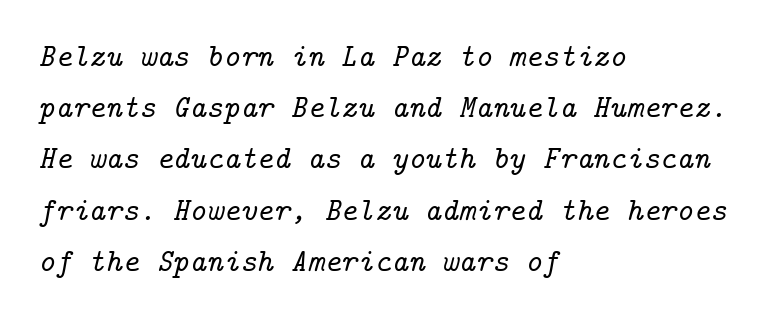
{"serif": "yes", "italic": "yes", "lean": "right", "slant_degrees": 14, "width": "normal", "stroke_contrast": "low", "x_height": "medium", "underline": "no", "align": "left", "line_spacing": "normal", "line_spacing_ratio": 1.6, "letter_spacing": "normal", "letter_spacing_em": 0.0, "glyph_px": 32}
